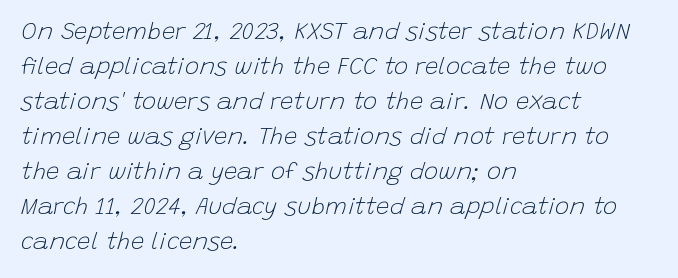
The image shows 24 px text type, italic (leaning right); set left-aligned, normal line spacing (1.46x), normal letter spacing, not underlined.
